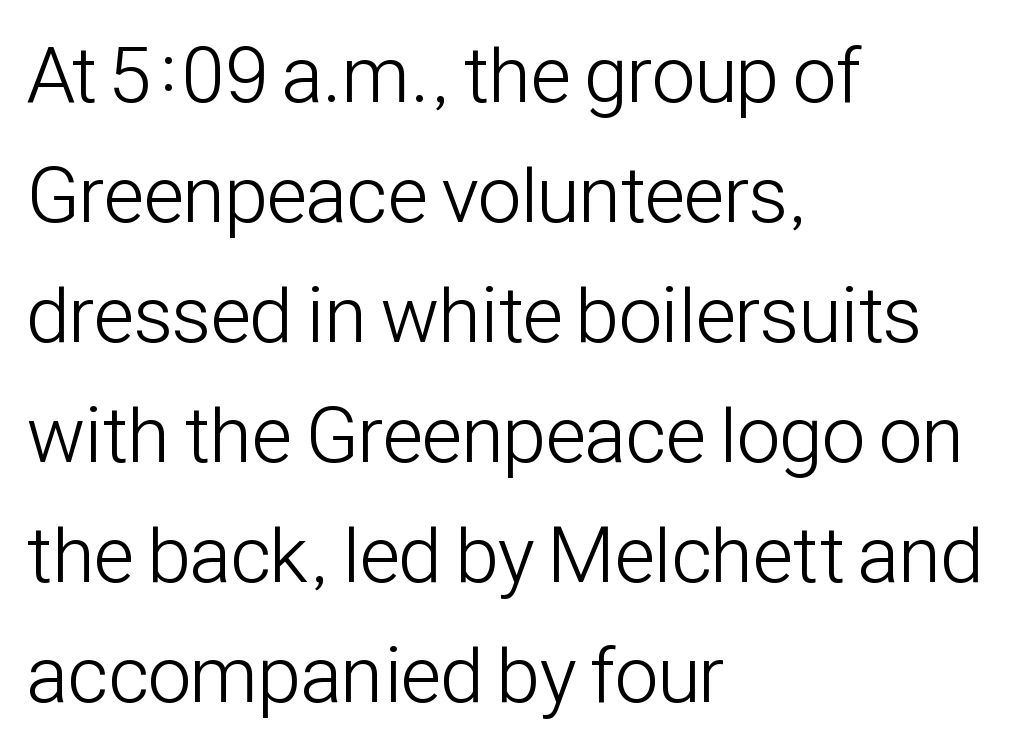
{"serif": "no", "italic": "no", "bold": "no", "weight": "light", "width": "condensed", "stroke_contrast": "low", "x_height": "medium", "monospaced": "no", "underline": "no", "align": "left", "line_spacing": "normal", "line_spacing_ratio": 1.52, "letter_spacing": "normal", "letter_spacing_em": 0.0, "glyph_px": 79}
